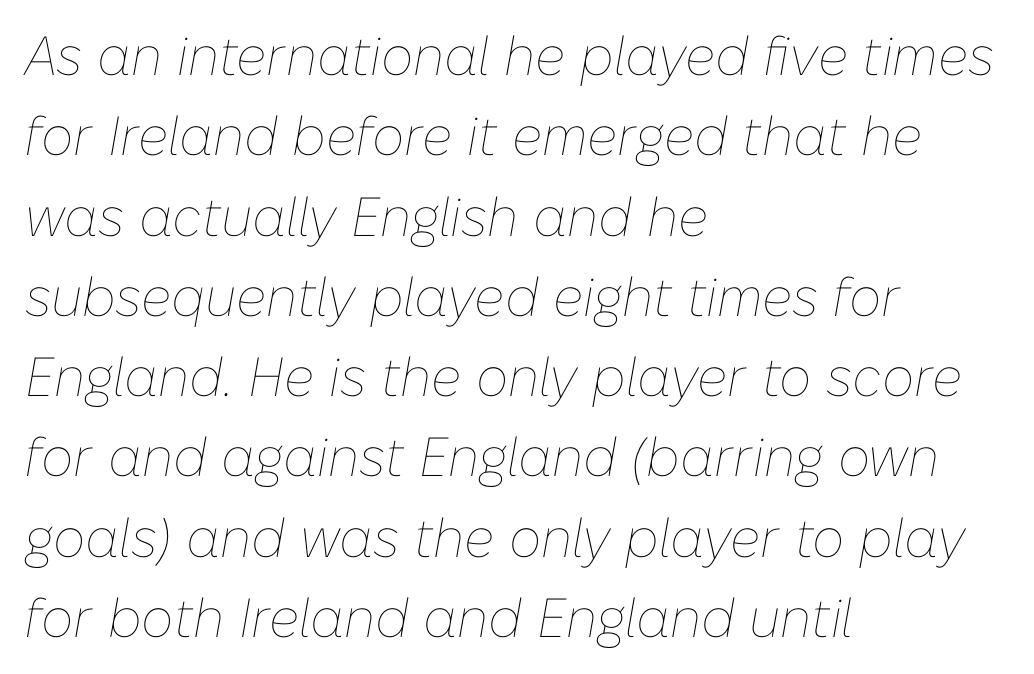
The letters sit at their default tracking, neither squeezed nor spread. Unbolded letterforms with no extra heft. Is this a fixed-width face? No — the glyphs have proportional, varying widths. Teacher's note: observe the even left margin — that is flush-left alignment.
